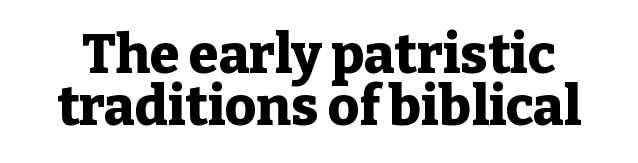
{"serif": "yes", "italic": "no", "bold": "yes", "weight": "heavy", "width": "normal", "stroke_contrast": "low", "x_height": "medium", "monospaced": "no", "underline": "no", "line_spacing": "tight", "line_spacing_ratio": 0.97, "letter_spacing": "normal", "letter_spacing_em": 0.0, "glyph_px": 54}
